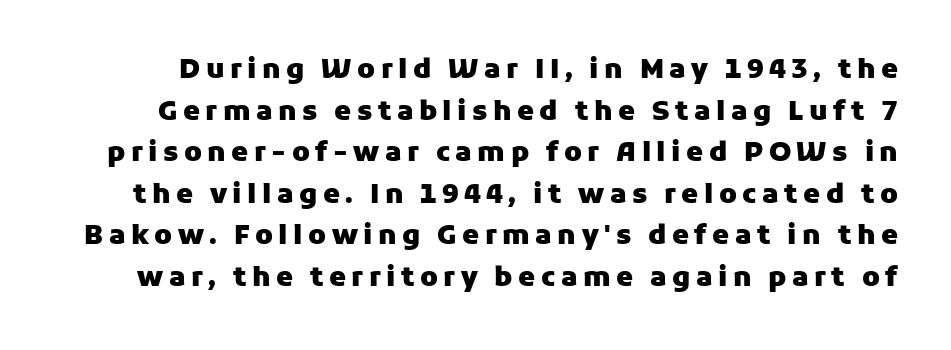
The vertical gap from one line to the next is medium. Loose tracking; the words dissolve into strings of separated letters. The sample has been set heavy, in full bold. Quick note: underline off. The typography opts for an upright posture over an oblique one.
